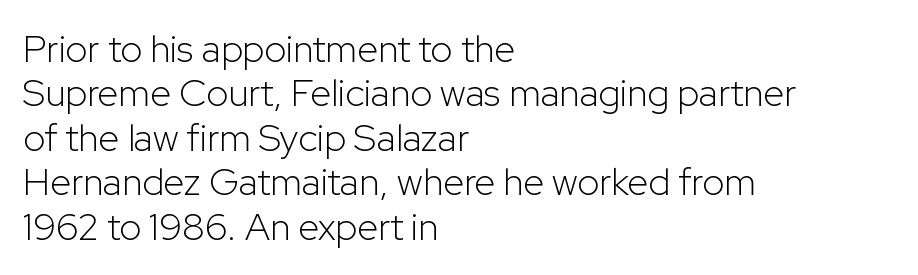
Typeset ragged right — the left edge is the straight one. Vertical stems look standard width or narrower in stroke. Standard letterfit; no display-style spreading of the glyphs. A typesetter would call this proportional, since set widths differ per character. The specimen reads as upright at a glance. Nobody drew a line under any word here.
